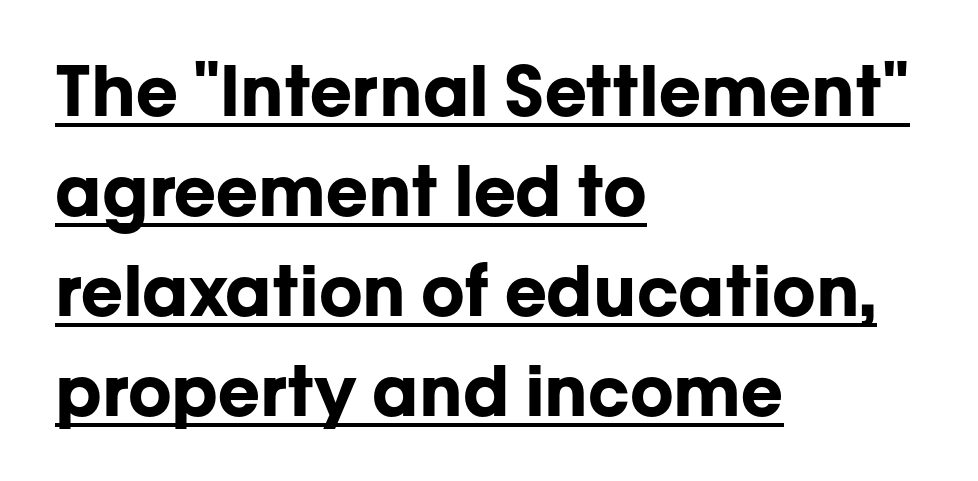
{"serif": "no", "italic": "no", "bold": "yes", "weight": "bold", "width": "normal", "stroke_contrast": "low", "x_height": "medium", "monospaced": "no", "underline": "yes", "align": "left", "line_spacing": "normal", "line_spacing_ratio": 1.45, "letter_spacing": "normal", "letter_spacing_em": 0.0, "glyph_px": 69}
